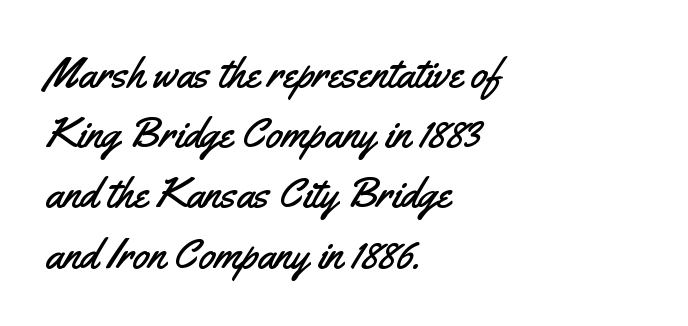
Q: Is the text italic (slanted)? A: Yes.
Q: Is the typeface a serif or a sans-serif typeface? A: Sans-serif.
Q: Is the text underlined? A: No.
Q: How is the paragraph aligned? A: Left-aligned.
Q: Is the spacing between letters normal or unusually wide? A: Normal.
Q: Is the spacing between lines tight, normal or loose? A: Normal.
Q: Width (condensed, normal, or wide)? A: Condensed.
Q: Stroke contrast? A: Medium.
Q: x-height? A: Small.
Q: Monospaced? A: No.
